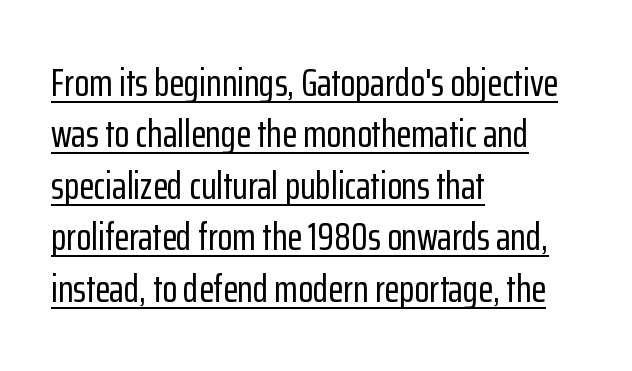
{"serif": "no", "italic": "no", "width": "condensed", "stroke_contrast": "low", "x_height": "medium", "monospaced": "no", "underline": "yes", "align": "left", "line_spacing": "normal", "line_spacing_ratio": 1.32, "letter_spacing": "normal", "letter_spacing_em": 0.0, "glyph_px": 39}
